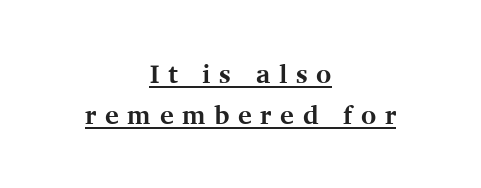
The face used here appears with an underline applied. Normally led — the rows are evenly, conventionally spaced. You could only call the tracking loose — the letters float apart. Students, this is bold: see how much ink each stroke carries.
